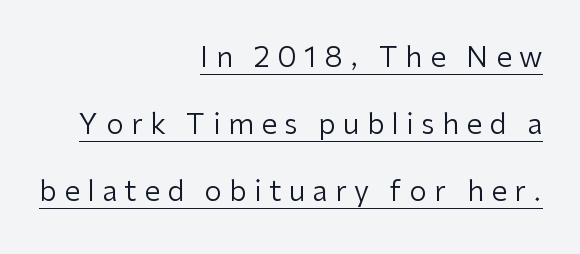
Which margin do the lines hug? The right one — the left edge is uneven. The specimen includes a rule beneath the text block's lines. Counters stay open thanks to moderate or lighter strokes. The characters display no serif detailing; their extremities are plain. A typesetter would call this leading open, well beyond the default. Look at the tracking — it's clearly loosened, letters drifting apart.
